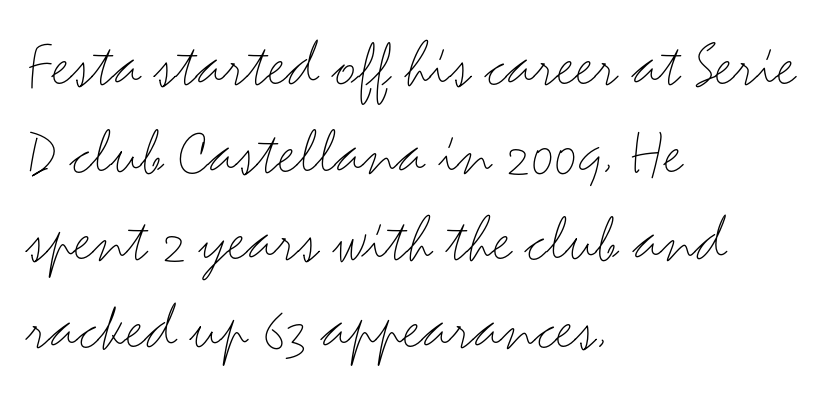
Q: Is the text bold? A: No.
Q: Is the text italic (slanted)? A: Yes.
Q: Is the typeface a serif or a sans-serif typeface? A: Sans-serif.
Q: Is the text underlined? A: No.
Q: How is the paragraph aligned? A: Left-aligned.
Q: Is the spacing between letters normal or unusually wide? A: Normal.
Q: Is the spacing between lines tight, normal or loose? A: Normal.
Q: Width (condensed, normal, or wide)? A: Wide.
Q: Stroke contrast? A: Medium.
Q: x-height? A: Small.
Q: Monospaced? A: No.
